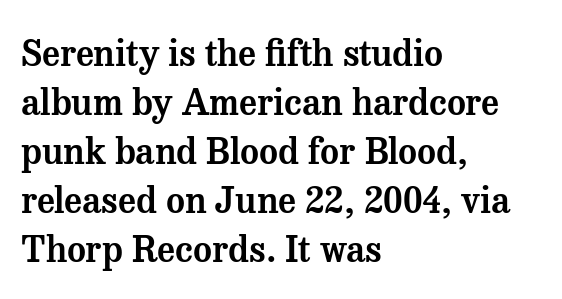
{"serif": "yes", "italic": "no", "width": "normal", "stroke_contrast": "medium", "x_height": "medium", "monospaced": "no", "underline": "no", "align": "left", "line_spacing": "normal", "line_spacing_ratio": 1.36, "letter_spacing": "normal", "letter_spacing_em": 0.0, "glyph_px": 36}
